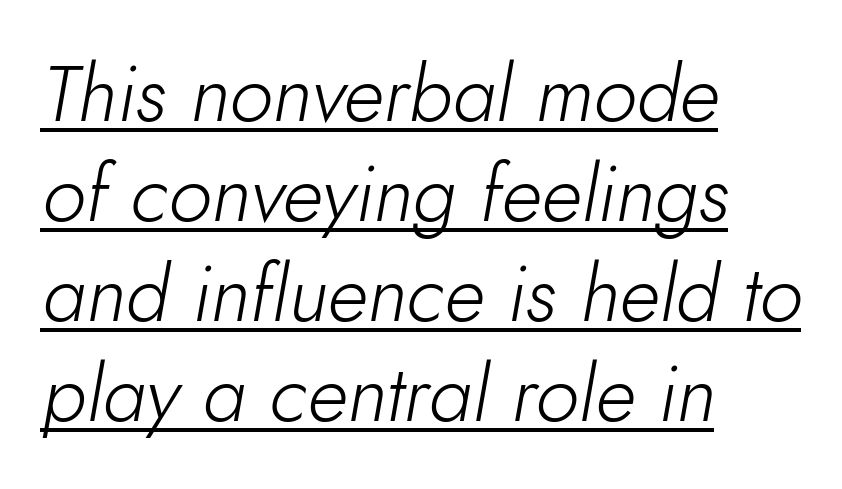
{"italic": "yes", "lean": "right", "slant_degrees": 10, "bold": "no", "weight": "light", "width": "normal", "stroke_contrast": "low", "x_height": "small", "monospaced": "no", "underline": "yes", "align": "left", "line_spacing": "normal", "line_spacing_ratio": 1.28, "letter_spacing": "normal", "letter_spacing_em": 0.0, "glyph_px": 78}
